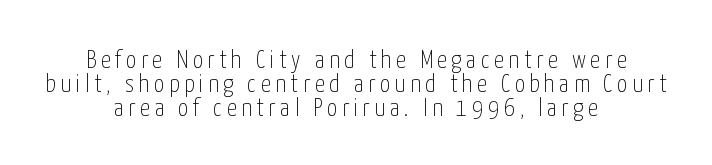
{"italic": "no", "bold": "no", "underline": "no", "align": "center", "line_spacing": "tight", "line_spacing_ratio": 0.97, "glyph_px": 25}
